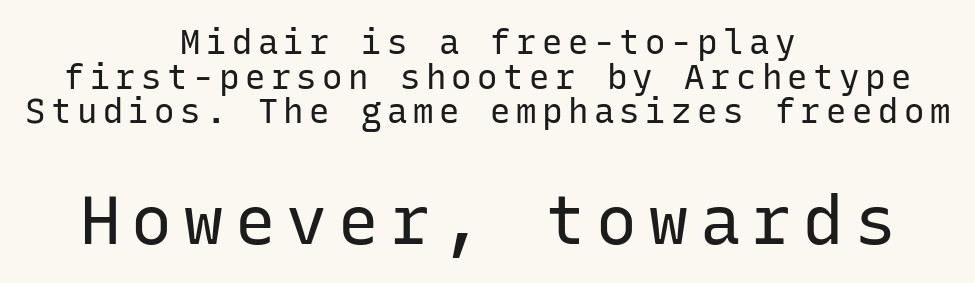
The image shows 68 px regular-weight sans-serif type, upright, monospaced; set centered, tight line spacing (1.02x), not underlined; the second (bottom) block is 2.0x larger; low stroke contrast and a medium x-height.
